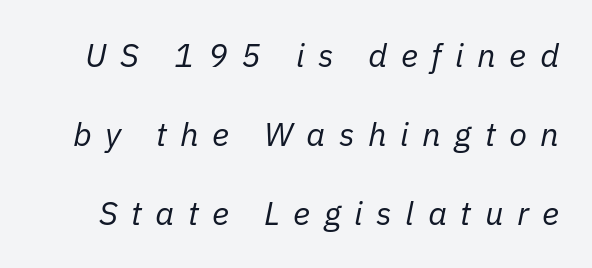
Widely set lines give the paragraph a tall, airy silhouette. Characters follow at a spacing far wider than the type designer built in. Summary of weight: not heavy and not bold. The whole block is typeset with a tilt.
